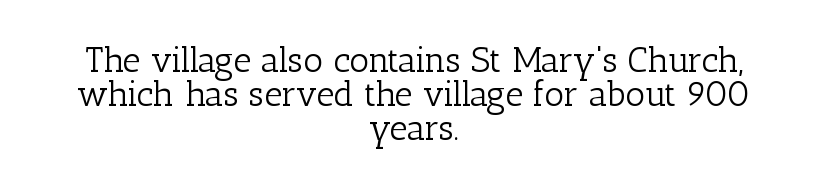
Ink coverage per letter is moderate at most. Quick note: interline space is minimal. This is the regular roman posture of the typeface. Between one letter and the next there's only the usual sliver of space. The characters display serif detailing at their extremities. The specimen omits any rule beneath the text block's lines.
